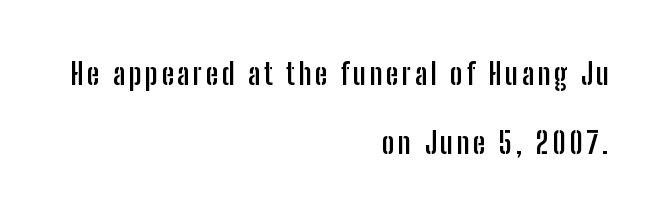
Is this a fixed-width face? No — the glyphs have proportional, varying widths. Is the block centered? No — it sits flush against the right margin. Classification — sans serif. The type sits square on the baseline with zero lean. Notice the wide empty band between every row — that's loose leading. Has an underline been added? It has not.
